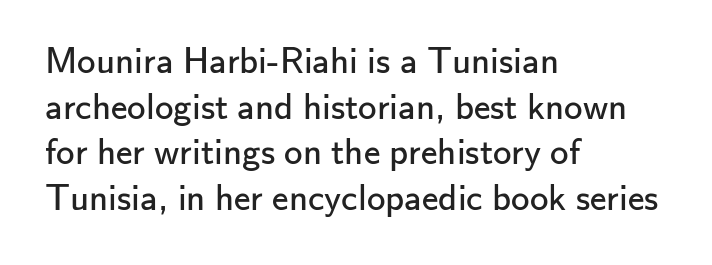
Q: Is the text bold? A: No.
Q: Is the text italic (slanted)? A: No, it is upright.
Q: Is the typeface a serif or a sans-serif typeface? A: Sans-serif.
Q: Is the text underlined? A: No.
Q: How is the paragraph aligned? A: Left-aligned.
Q: Is the spacing between letters normal or unusually wide? A: Normal.
Q: Width (condensed, normal, or wide)? A: Normal.
Q: Stroke contrast? A: Low.
Q: x-height? A: Small.
Q: Monospaced? A: No.
